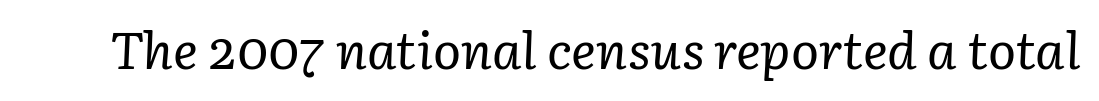
{"serif": "yes", "italic": "yes", "lean": "right", "slant_degrees": 3, "bold": "no", "weight": "regular", "width": "normal", "stroke_contrast": "low", "x_height": "medium", "monospaced": "no", "underline": "no", "letter_spacing": "normal", "letter_spacing_em": 0.0, "glyph_px": 52}
